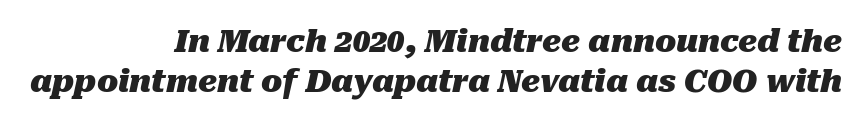
Q: Is the text bold? A: Yes.
Q: Is the text italic (slanted)? A: Yes, it leans right by about 10 degrees.
Q: Is the text underlined? A: No.
Q: How is the paragraph aligned? A: Right-aligned.
Q: Is the spacing between letters normal or unusually wide? A: Normal.
Q: Is the spacing between lines tight, normal or loose? A: Normal.
Q: Width (condensed, normal, or wide)? A: Normal.
Q: Stroke contrast? A: Medium.
Q: x-height? A: Medium.
Q: Monospaced? A: No.
